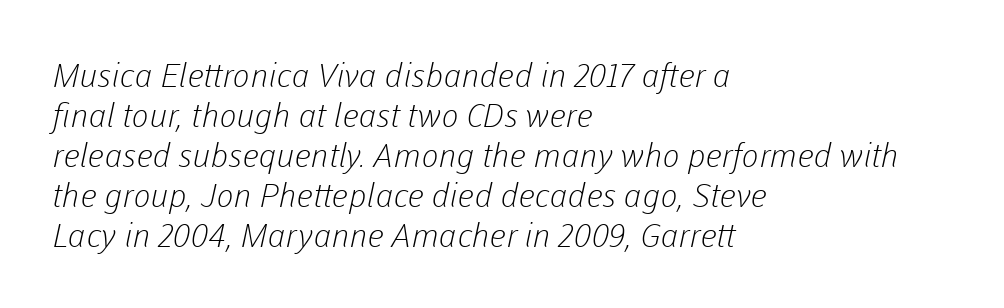
The image shows 33 px light sans-serif type; set left-aligned, line spacing 1.21x, normal letter spacing, not underlined; low stroke contrast and a medium x-height.
